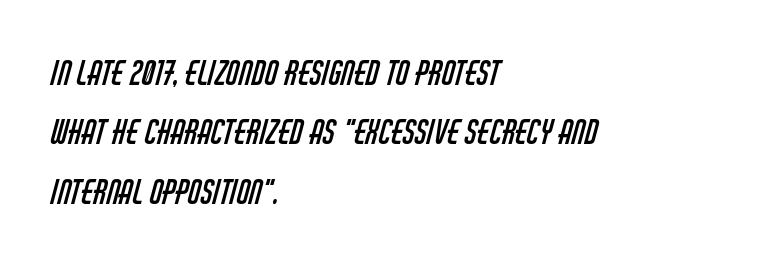
The image shows 33 px regular-weight, condensed sans-serif type; set left-aligned, line spacing 1.8x, normal letter spacing, not underlined; low stroke contrast and a large x-height.
